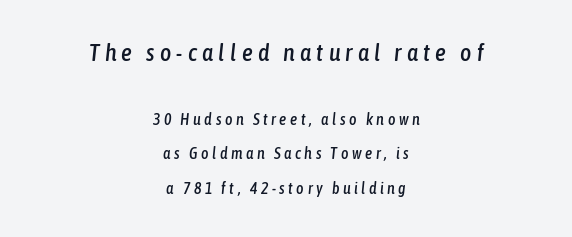
Style check: oblique. Layout note: lines centered. This sample trades compactness for vertical openness between lines. Underline: absent. Substantial extra tracking has been applied to these lines.
